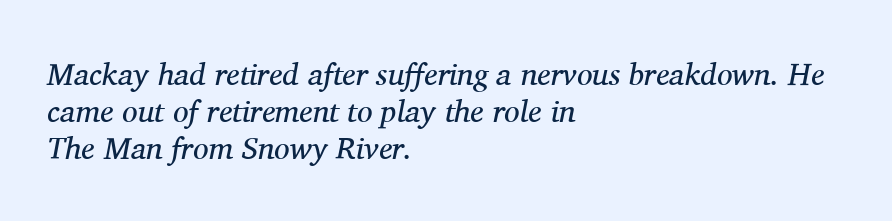
The image shows 31 px regular-weight serif type, italic (leaning right); set left-aligned, line spacing 1.2x, normal letter spacing, not underlined; medium stroke contrast and a medium x-height.
